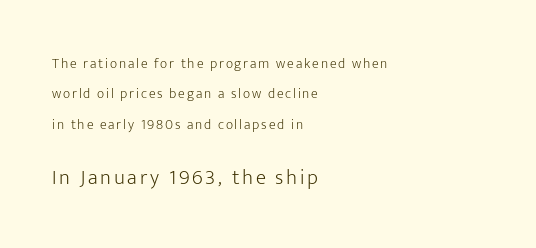
Q: Is the text bold? A: No.
Q: Is the text italic (slanted)? A: No, it is upright.
Q: Is the text underlined? A: No.
Q: How is the paragraph aligned? A: Left-aligned.
Q: Is the spacing between lines tight, normal or loose? A: Loose.
Q: Which block of text is set in a larger size, the first (top) or the second (bottom)? A: The second (bottom) one.
